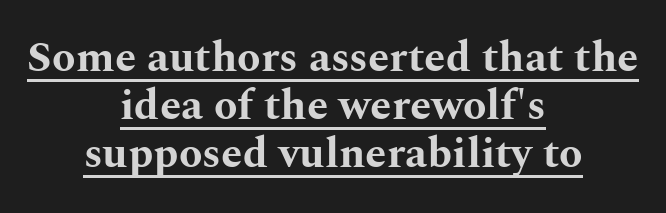
The image shows 43 px bold, wide serif type, upright; set centered, tight line spacing (1.12x), normal letter spacing, underlined; medium stroke contrast and a medium x-height.
